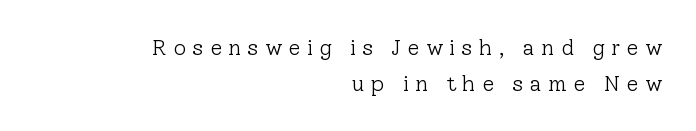
{"italic": "no", "bold": "no", "underline": "no", "align": "right", "line_spacing": "normal", "line_spacing_ratio": 1.63, "letter_spacing": "wide", "letter_spacing_em": 0.28, "glyph_px": 22}
